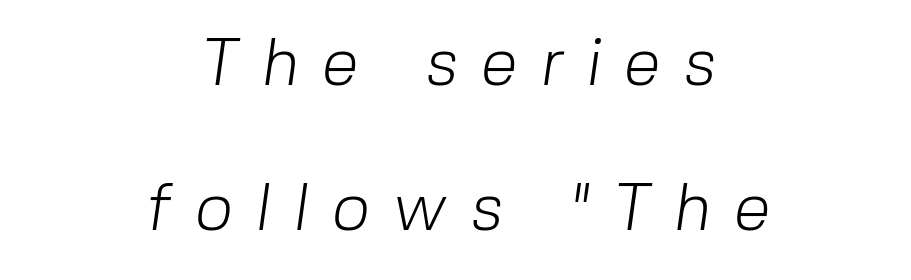
Q: Is the text bold? A: No.
Q: Is the typeface a serif or a sans-serif typeface? A: Sans-serif.
Q: Is the text underlined? A: No.
Q: How is the paragraph aligned? A: Centered.
Q: Is the spacing between letters normal or unusually wide? A: Unusually wide.
Q: Is the spacing between lines tight, normal or loose? A: Loose.
Q: Width (condensed, normal, or wide)? A: Normal.
Q: Stroke contrast? A: Low.
Q: x-height? A: Medium.
Q: Monospaced? A: No.
